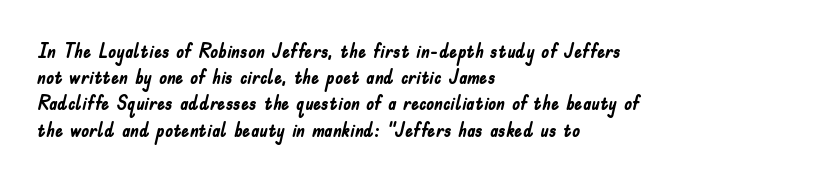
The image shows 20 px bold type; set left-aligned, normal line spacing (1.31x), normal letter spacing, not underlined.
